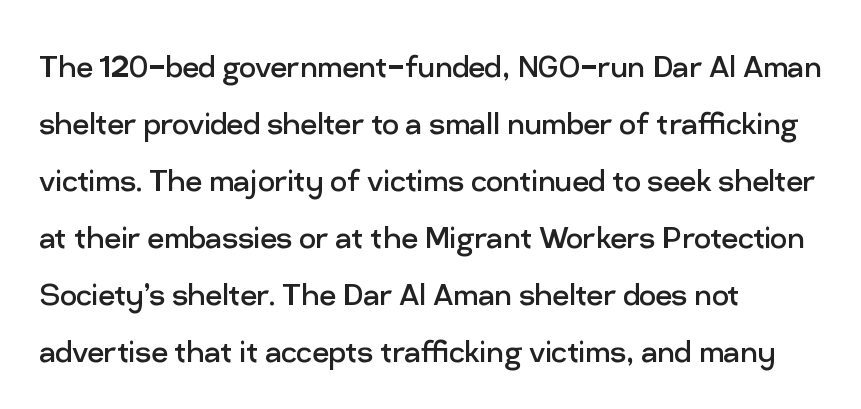
{"serif": "no", "italic": "no", "bold": "no", "weight": "regular", "width": "normal", "stroke_contrast": "low", "x_height": "medium", "monospaced": "no", "underline": "no", "align": "left", "line_spacing": "normal", "line_spacing_ratio": 1.54, "letter_spacing": "normal", "letter_spacing_em": 0.0, "glyph_px": 37}
